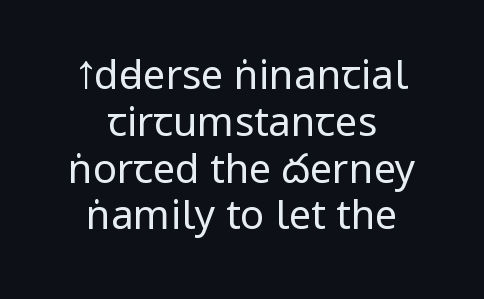
The lettering holds an erect, upright posture throughout. Visually the block forms a symmetrical silhouette, jagged on both flanks. In terms of letterspacing, this is plain default setting. Stroke thickness stays within the range of a standard reading face or lighter. Letters rest on an invisible, unmarked baseline.
